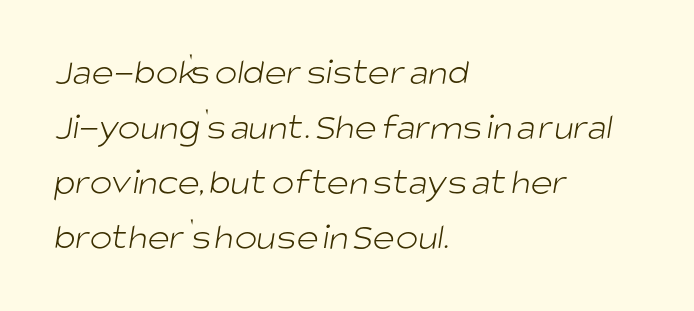
Q: Is the text bold? A: No.
Q: Is the typeface a serif or a sans-serif typeface? A: Sans-serif.
Q: Is the text underlined? A: No.
Q: How is the paragraph aligned? A: Left-aligned.
Q: Is the spacing between letters normal or unusually wide? A: Normal.
Q: Is the spacing between lines tight, normal or loose? A: Normal.
Q: Width (condensed, normal, or wide)? A: Normal.
Q: Stroke contrast? A: Low.
Q: x-height? A: Large.
Q: Monospaced? A: No.
